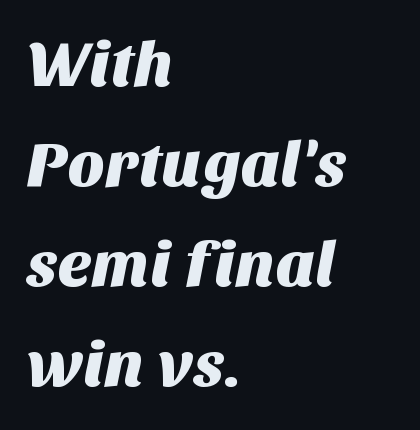
Is this a fixed-width face? No — the glyphs have proportional, varying widths. Words float on clear page, feet unadorned. The passage shown stacks its lines at a standard gap. Line beginnings align vertically; line endings do not. The passage shown has conventional tracking throughout.
